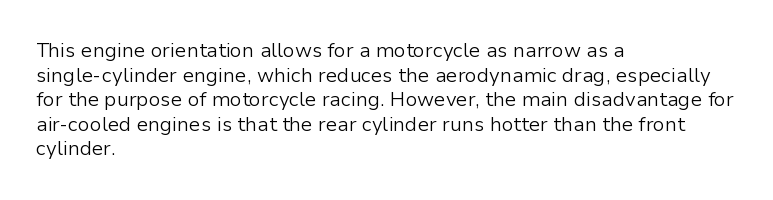
Q: Is the text bold? A: No.
Q: Is the text italic (slanted)? A: No, it is upright.
Q: Is the text underlined? A: No.
Q: How is the paragraph aligned? A: Left-aligned.
Q: Is the spacing between letters normal or unusually wide? A: Normal.
